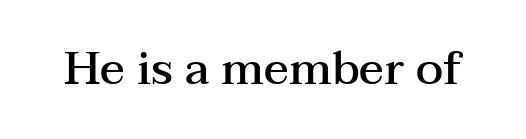
A semibold gives these letters moderate extra thickness, short of bold. The area under the type is left untouched. This sample uses a serif face. You could not count columns in this text — the font is proportionally spaced. Here the glyphs are tracked normally, forming tight word shapes.
